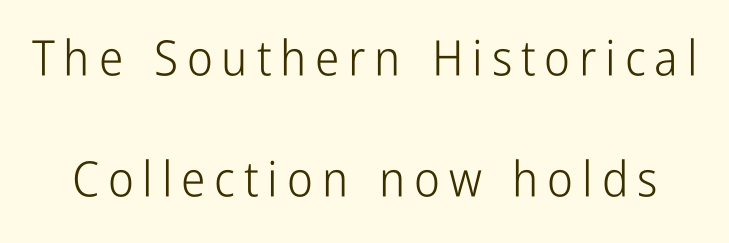
Q: Is the text bold? A: No.
Q: Is the text italic (slanted)? A: No, it is upright.
Q: Is the typeface a serif or a sans-serif typeface? A: Sans-serif.
Q: Is the text underlined? A: No.
Q: Is the spacing between lines tight, normal or loose? A: Loose.
Q: Width (condensed, normal, or wide)? A: Condensed.
Q: Stroke contrast? A: Low.
Q: x-height? A: Medium.
Q: Monospaced? A: No.
